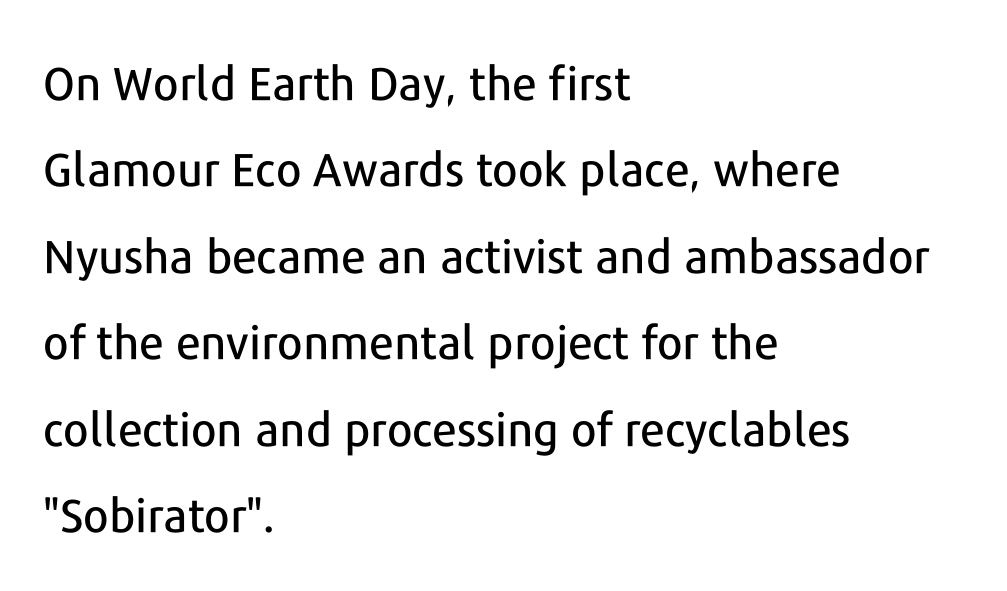
The lettering stays uniformly vertical, giving the passage a roman look. The glyphs in this specimen are sans serif. The area under the type is left untouched. These lines stack with their left ends in a neat column. Tracking here is standard; glyphs follow each other at the usual distance. Here the designer chose a conventional face with non-uniform glyph widths.
